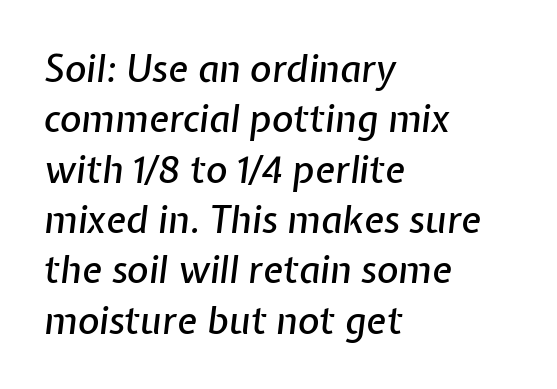
Q: Is the text italic (slanted)? A: Yes, it leans right by about 7 degrees.
Q: Is the text underlined? A: No.
Q: How is the paragraph aligned? A: Left-aligned.
Q: Is the spacing between letters normal or unusually wide? A: Normal.
Q: Is the spacing between lines tight, normal or loose? A: Normal.
Q: Width (condensed, normal, or wide)? A: Normal.
Q: Stroke contrast? A: Low.
Q: x-height? A: Medium.
Q: Monospaced? A: No.
